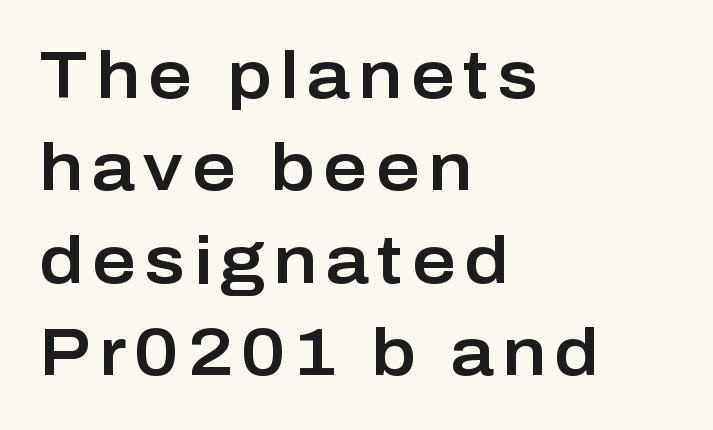
The image shows 67 px sans-serif type, upright; set left-aligned, normal line spacing (1.38x), not underlined; low stroke contrast and a medium x-height.
